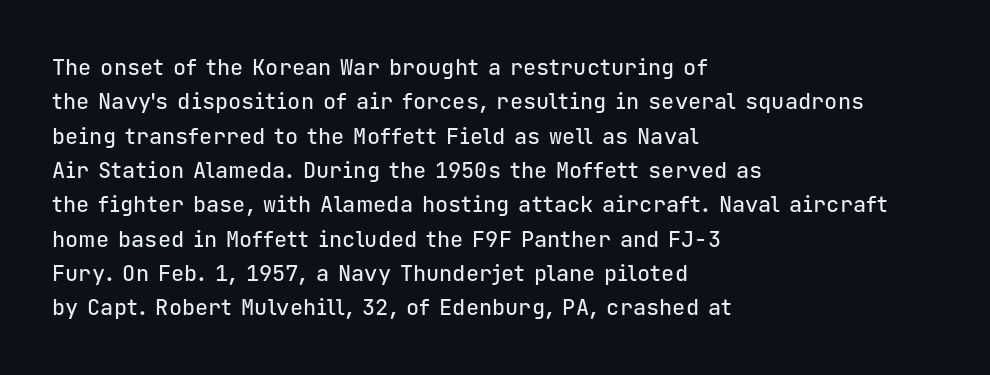
Teacher's note: observe the even left margin — that is flush-left alignment. The passage shown has conventional tracking throughout. It's the straight-up-and-down kind of type. The block of text has a typical density, with ordinary space between rows. The area under the type is left untouched.
